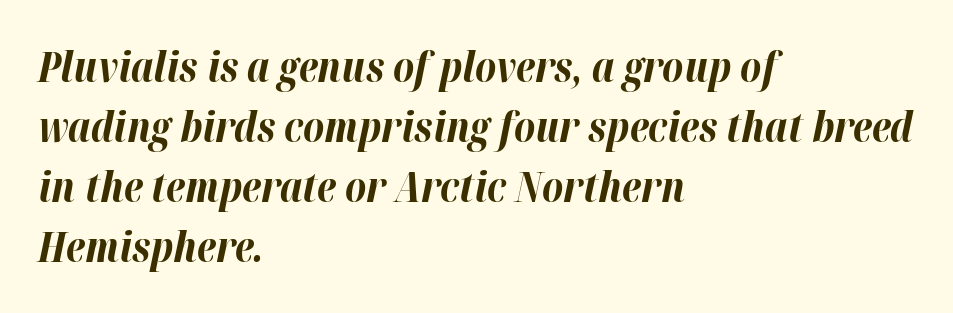
The image shows 41 px bold type, italic (leaning right); set left-aligned, normal line spacing (1.46x), normal letter spacing, not underlined; high stroke contrast and a medium x-height.
